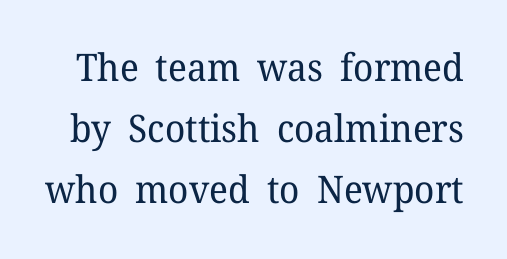
The image shows 38 px regular-weight serif type, upright; set normal line spacing (1.61x), normal letter spacing, not underlined; low stroke contrast and a medium x-height.
